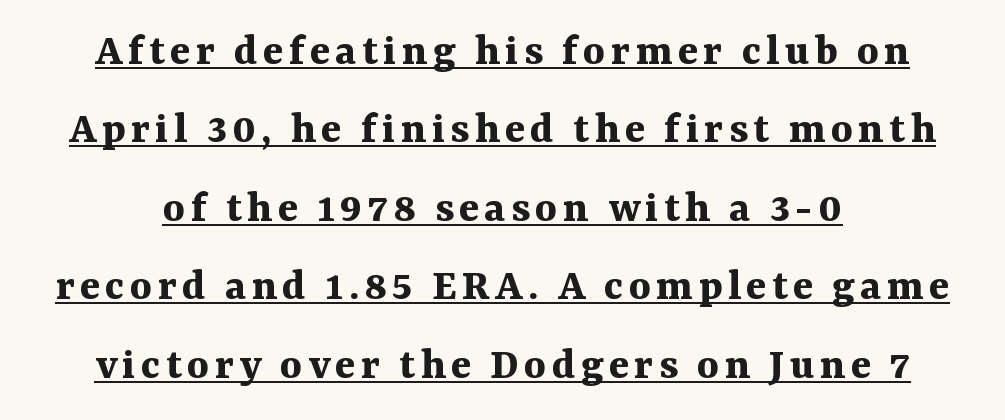
The type family on display is of the serif kind. The specimen reads as upright at a glance. Honestly, the row spacing looks completely unremarkable. Set as a true bold cut, around the 700 mark.
